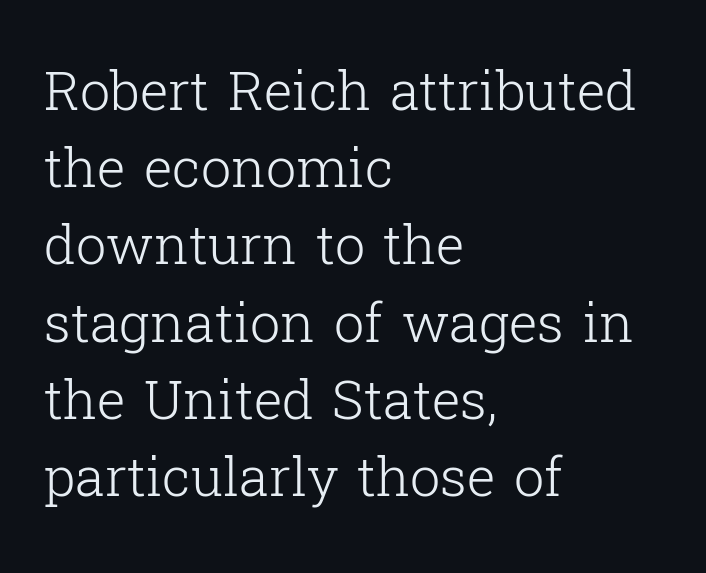
Every stem runs plumb, perpendicular to the baseline. No word sits above an underline. Heaviness? Minimal to ordinary, like unemphasized prose. Spacing between characters is what you'd get straight out of the box.
